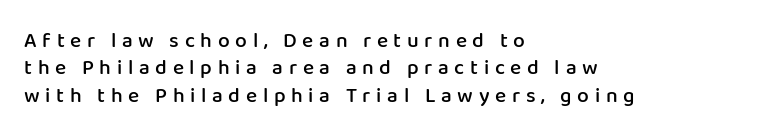
The face used here is rendered with a markedly widened letterfit. In CSS terms this would be text-align: left. Vertical spacing — default. Weight check: semibold — heavier than regular, not quite bold. Descender tails drop into unmarked territory. The axis of the letterforms is exactly vertical.
